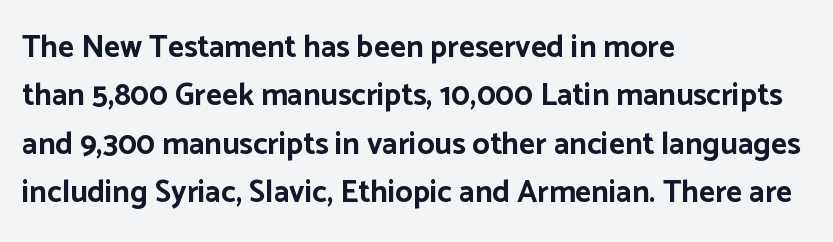
{"serif": "no", "italic": "no", "bold": "yes", "weight": "bold", "width": "normal", "stroke_contrast": "low", "x_height": "medium", "monospaced": "no", "underline": "no", "align": "left", "line_spacing": "normal", "line_spacing_ratio": 1.56, "letter_spacing": "normal", "letter_spacing_em": 0.0, "glyph_px": 31}
